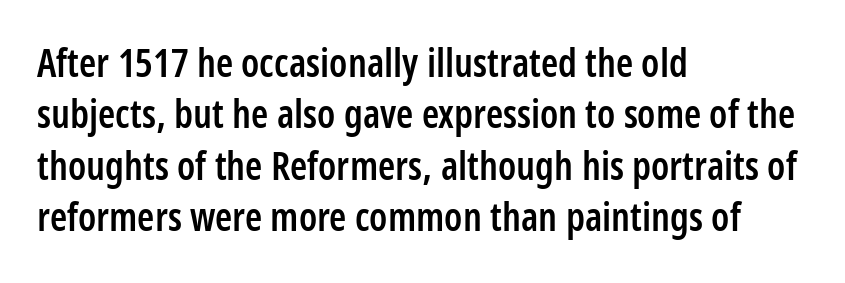
One glance says typical: line gaps are just what's usual. The passage shown is not underscored anywhere. The rendering anchors every line to the left-hand side. I'd describe the lettering as semibold — firm but not a full bold. The passage shown is typed in a proportional face where columns would drift.
